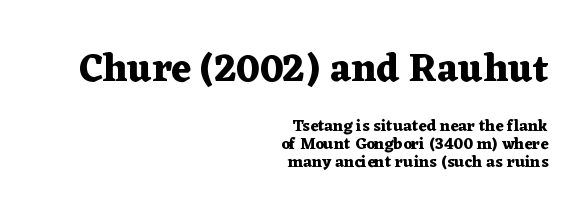
Q: Is the text bold? A: Yes.
Q: Is the text italic (slanted)? A: No, it is upright.
Q: Is the typeface a serif or a sans-serif typeface? A: Serif.
Q: Is the text underlined? A: No.
Q: How is the paragraph aligned? A: Right-aligned.
Q: Is the spacing between letters normal or unusually wide? A: Normal.
Q: Is the spacing between lines tight, normal or loose? A: Tight.
Q: Which block of text is set in a larger size, the first (top) or the second (bottom)? A: The first (top) one.
Q: Width (condensed, normal, or wide)? A: Wide.
Q: Stroke contrast? A: Medium.
Q: x-height? A: Medium.
Q: Monospaced? A: No.
